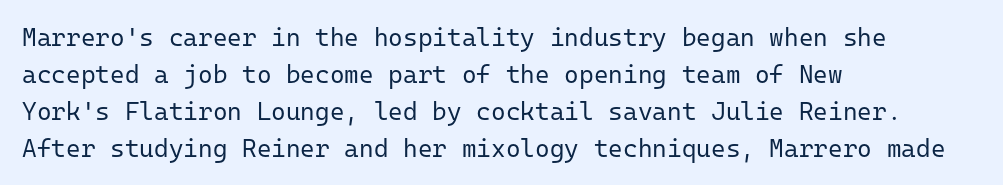
The image shows 25 px text type, upright; set left-aligned, normal line spacing (1.48x), normal letter spacing, not underlined.
